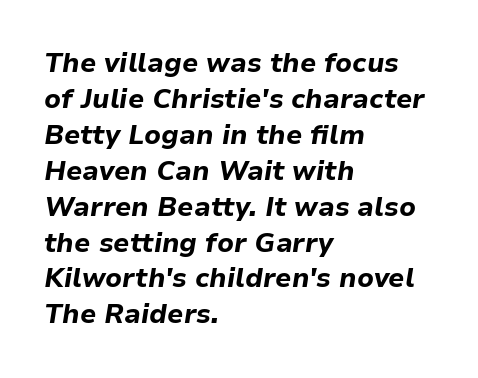
{"italic": "yes", "lean": "right", "slant_degrees": 9, "bold": "yes", "underline": "no", "align": "left", "line_spacing": "normal", "line_spacing_ratio": 1.33, "letter_spacing": "normal", "letter_spacing_em": 0.0, "glyph_px": 27}
